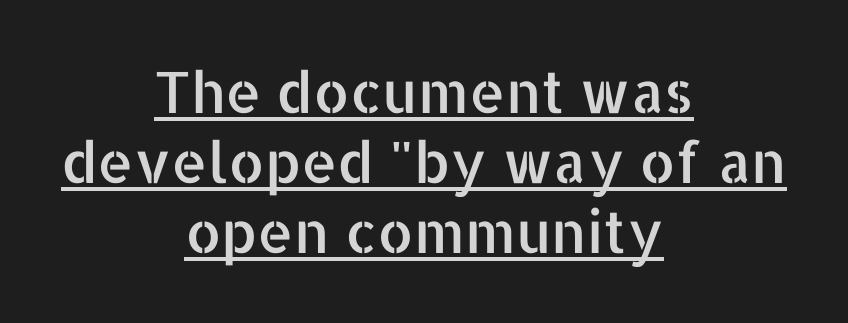
Q: Is the text italic (slanted)? A: No, it is upright.
Q: Is the typeface a serif or a sans-serif typeface? A: Sans-serif.
Q: Is the text underlined? A: Yes.
Q: How is the paragraph aligned? A: Centered.
Q: Is the spacing between letters normal or unusually wide? A: Normal.
Q: Width (condensed, normal, or wide)? A: Normal.
Q: Stroke contrast? A: Low.
Q: x-height? A: Medium.
Q: Monospaced? A: No.
